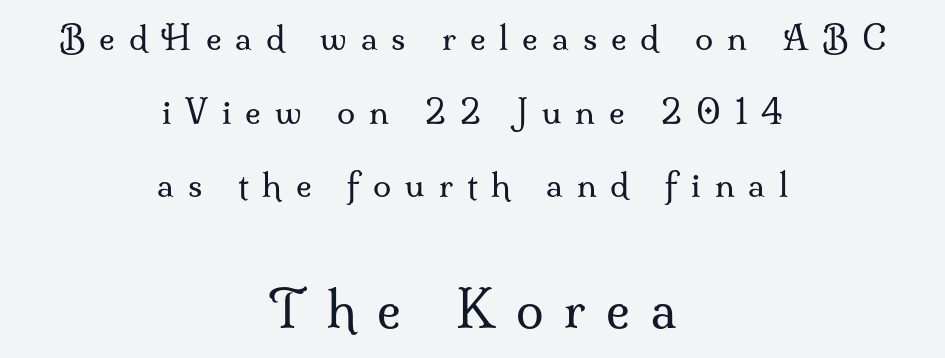
{"serif": "yes", "italic": "no", "bold": "no", "weight": "regular", "width": "normal", "stroke_contrast": "medium", "x_height": "small", "monospaced": "no", "underline": "no", "align": "center", "line_spacing": "loose", "line_spacing_ratio": 2.23, "letter_spacing": "wide", "letter_spacing_em": 0.42, "larger_block": "second", "size_ratio": 1.52, "glyph_px": 50}
